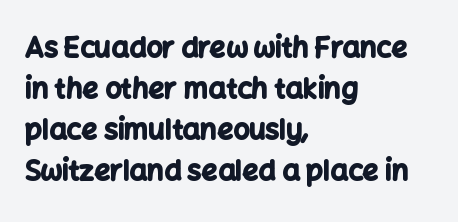
{"serif": "no", "italic": "no", "bold": "yes", "weight": "bold", "width": "normal", "stroke_contrast": "low", "x_height": "medium", "monospaced": "no", "underline": "no", "align": "left", "line_spacing": "normal", "line_spacing_ratio": 1.47, "letter_spacing": "normal", "letter_spacing_em": 0.0, "glyph_px": 28}
